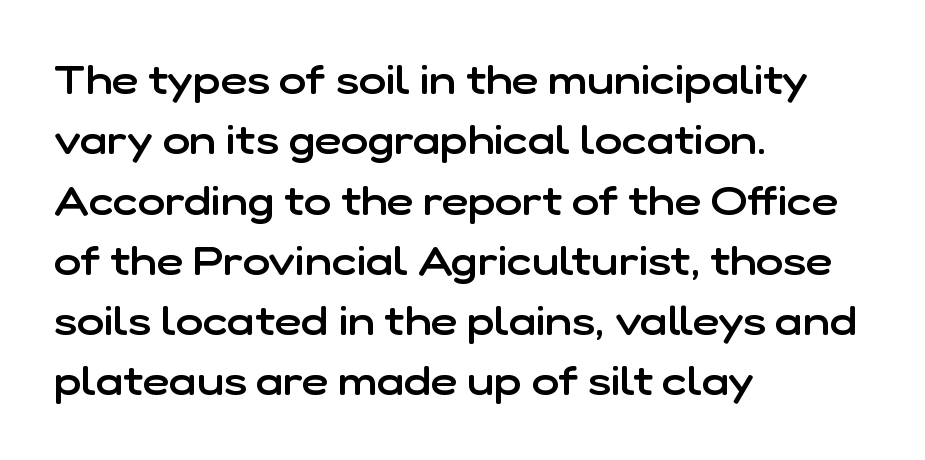
{"serif": "no", "italic": "no", "bold": "semi", "weight": "semibold", "width": "normal", "stroke_contrast": "low", "x_height": "medium", "monospaced": "no", "underline": "no", "align": "left", "line_spacing": "normal", "line_spacing_ratio": 1.47, "letter_spacing": "normal", "letter_spacing_em": 0.0, "glyph_px": 41}
